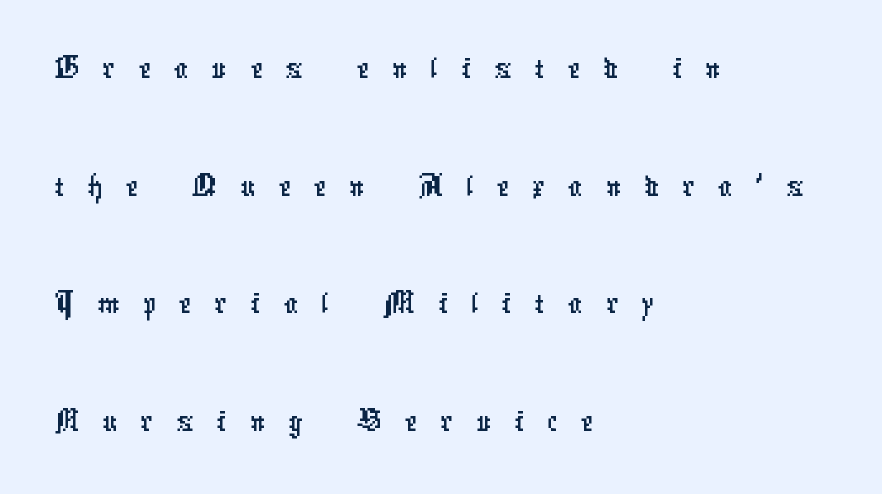
The image shows 70 px condensed sans-serif type; set left-aligned, normal line spacing (1.68x), unusually wide letter spacing (+0.33 em), not underlined; low stroke contrast and a medium x-height.
